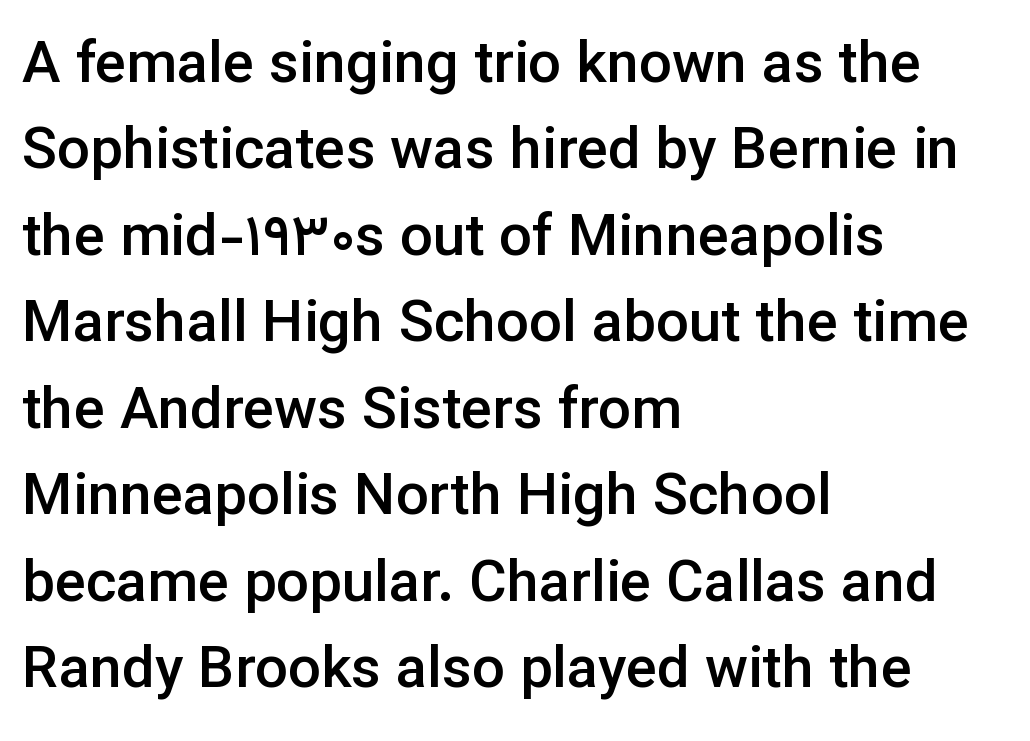
The image shows 58 px semibold sans-serif type, upright; set left-aligned, normal line spacing (1.49x), normal letter spacing, not underlined; low stroke contrast and a medium x-height.
